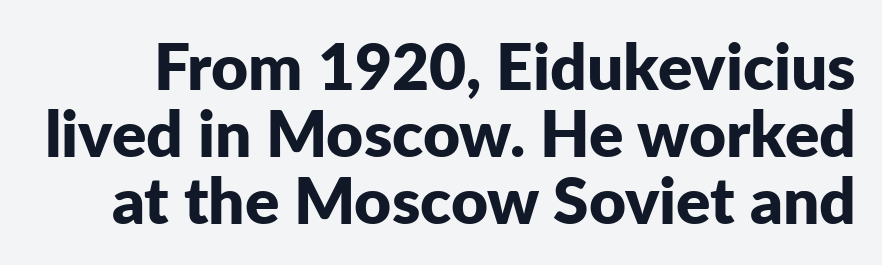
Q: Is the text bold? A: Yes.
Q: Is the text italic (slanted)? A: No, it is upright.
Q: Is the typeface a serif or a sans-serif typeface? A: Sans-serif.
Q: Is the text underlined? A: No.
Q: Is the spacing between letters normal or unusually wide? A: Normal.
Q: Is the spacing between lines tight, normal or loose? A: Tight.
Q: Width (condensed, normal, or wide)? A: Normal.
Q: Stroke contrast? A: Low.
Q: x-height? A: Medium.
Q: Monospaced? A: No.
